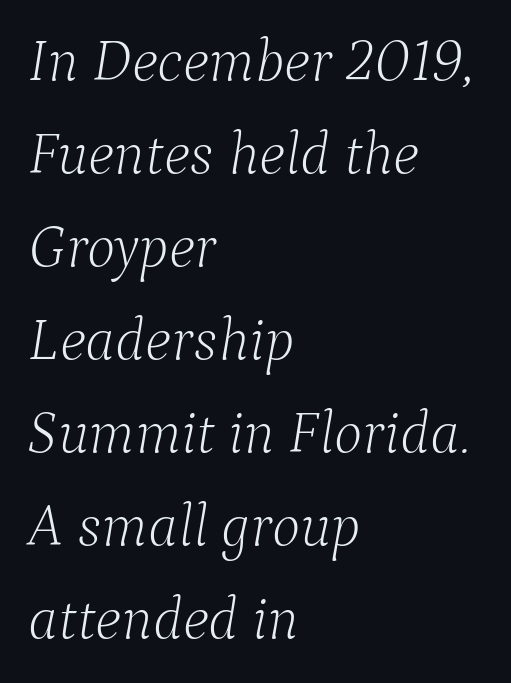
Q: Is the text bold? A: No.
Q: Is the text italic (slanted)? A: Yes, it leans right by about 9 degrees.
Q: Is the typeface a serif or a sans-serif typeface? A: Serif.
Q: Is the text underlined? A: No.
Q: How is the paragraph aligned? A: Left-aligned.
Q: Is the spacing between letters normal or unusually wide? A: Normal.
Q: Is the spacing between lines tight, normal or loose? A: Normal.
Q: Width (condensed, normal, or wide)? A: Normal.
Q: Stroke contrast? A: Low.
Q: x-height? A: Medium.
Q: Monospaced? A: No.
